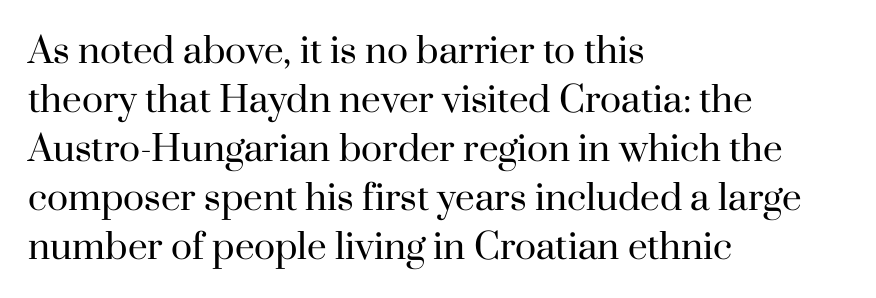
{"serif": "yes", "italic": "no", "bold": "no", "weight": "regular", "width": "normal", "stroke_contrast": "high", "x_height": "small", "monospaced": "no", "underline": "no", "align": "left", "line_spacing": "normal", "line_spacing_ratio": 1.4, "letter_spacing": "normal", "letter_spacing_em": 0.0, "glyph_px": 35}
